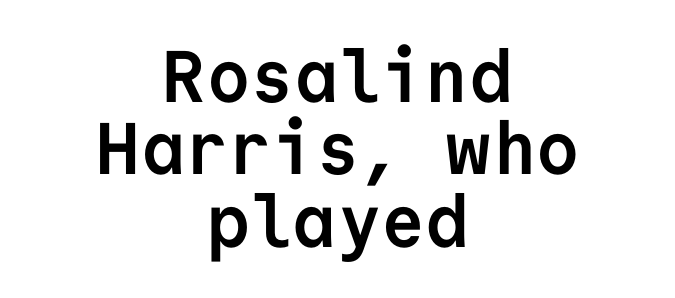
{"serif": "no", "italic": "no", "bold": "yes", "weight": "semibold", "width": "normal", "stroke_contrast": "low", "x_height": "medium", "monospaced": "yes", "underline": "no", "align": "center", "line_spacing": "tight", "line_spacing_ratio": 0.99, "letter_spacing": "normal", "letter_spacing_em": 0.0, "glyph_px": 73}
